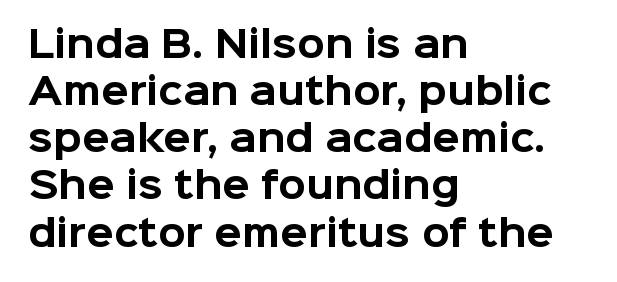
The image shows 36 px bold sans-serif type, upright; set left-aligned, normal line spacing (1.31x), normal letter spacing, not underlined; low stroke contrast and a medium x-height.
